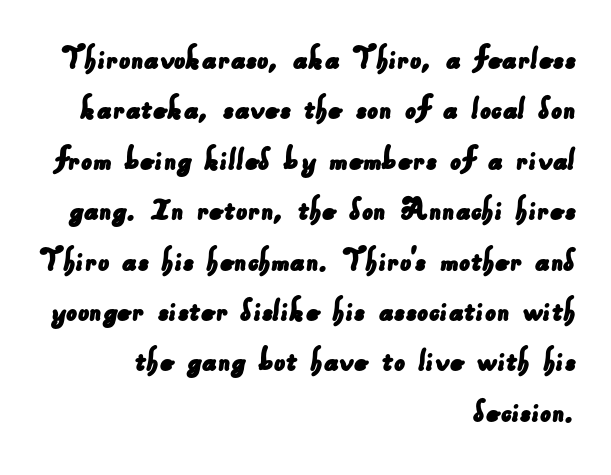
Letterform terminals end flat and unadorned throughout the passage. Horizontal bands of white between lines are of average thickness. The paragraph shown leans on its right margin. The letters sit at their default tracking, neither squeezed nor spread.
